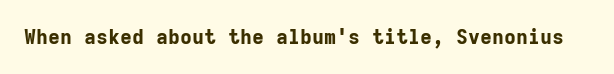
Q: Is the text bold? A: Yes.
Q: Is the text italic (slanted)? A: No, it is upright.
Q: Is the text underlined? A: No.
Q: Is the spacing between letters normal or unusually wide? A: Normal.
